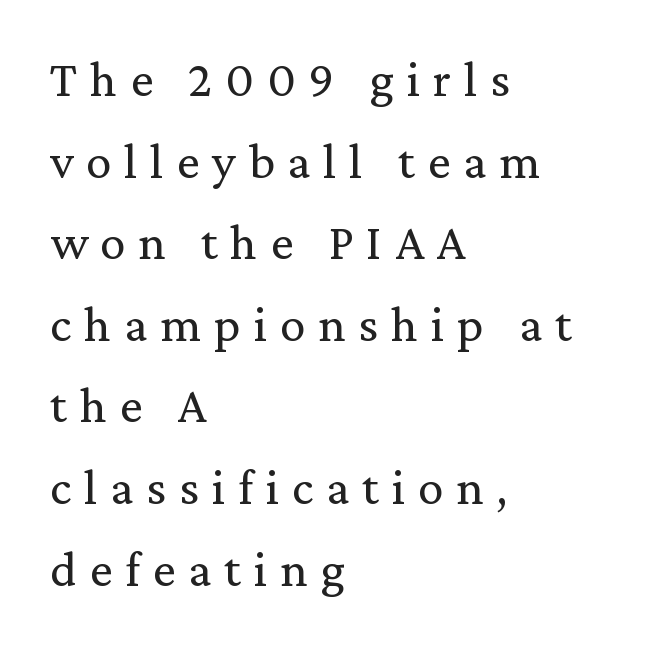
Q: Is the text bold? A: No.
Q: Is the text italic (slanted)? A: No, it is upright.
Q: Is the typeface a serif or a sans-serif typeface? A: Serif.
Q: Is the text underlined? A: No.
Q: How is the paragraph aligned? A: Left-aligned.
Q: Is the spacing between letters normal or unusually wide? A: Unusually wide.
Q: Is the spacing between lines tight, normal or loose? A: Normal.
Q: Width (condensed, normal, or wide)? A: Normal.
Q: Stroke contrast? A: Medium.
Q: x-height? A: Medium.
Q: Monospaced? A: No.
